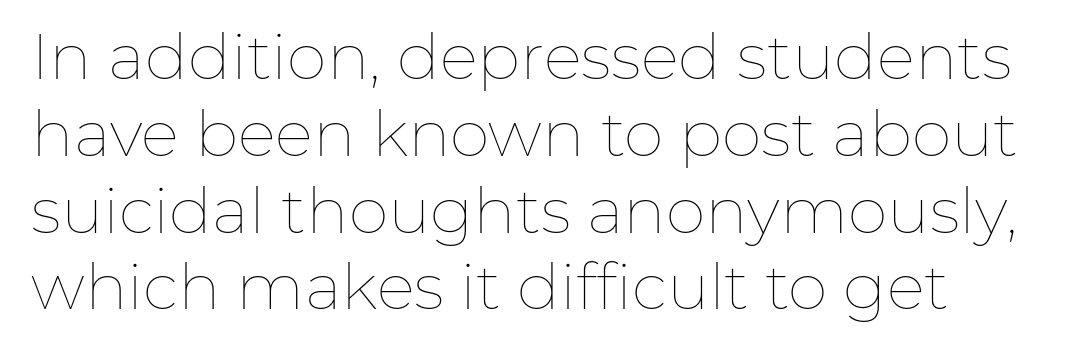
The image shows 64 px thin type, upright; set left-aligned, line spacing 1.2x, normal letter spacing, not underlined; low stroke contrast and a medium x-height.
